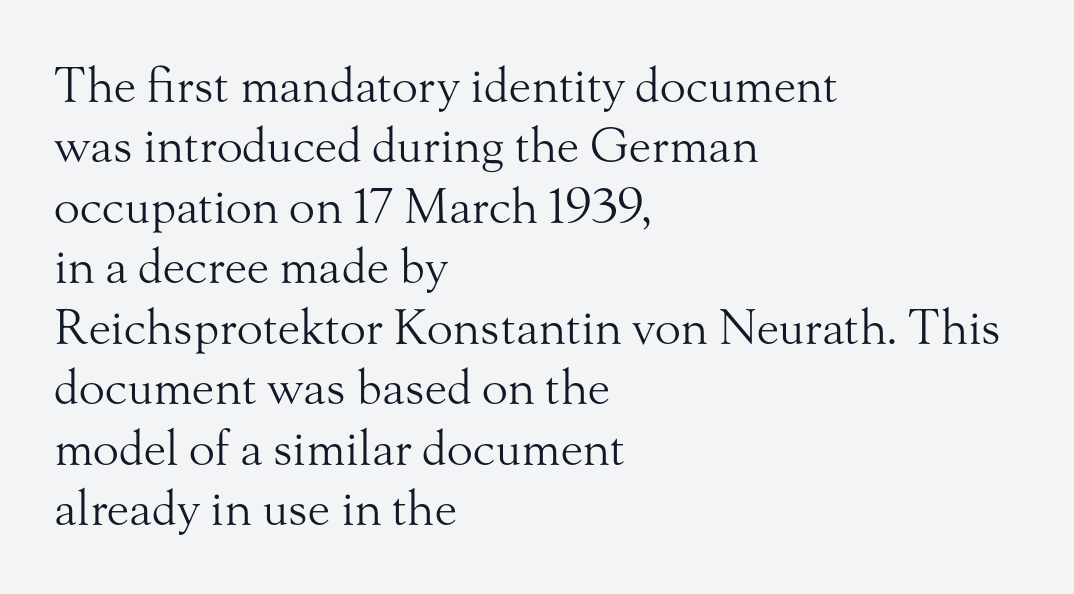
The image shows 48 px light serif type, upright; set left-aligned, normal line spacing (1.26x), normal letter spacing, not underlined; medium stroke contrast and a small x-height.
